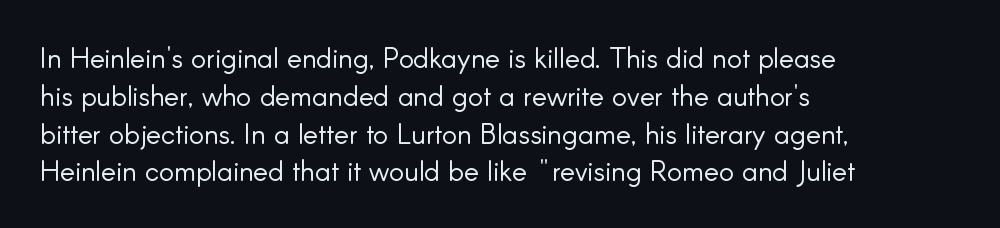
{"serif": "no", "italic": "no", "bold": "no", "weight": "light", "width": "normal", "stroke_contrast": "low", "x_height": "small", "monospaced": "no", "underline": "no", "align": "left", "line_spacing": "normal", "line_spacing_ratio": 1.35, "letter_spacing": "normal", "letter_spacing_em": 0.0, "glyph_px": 28}
